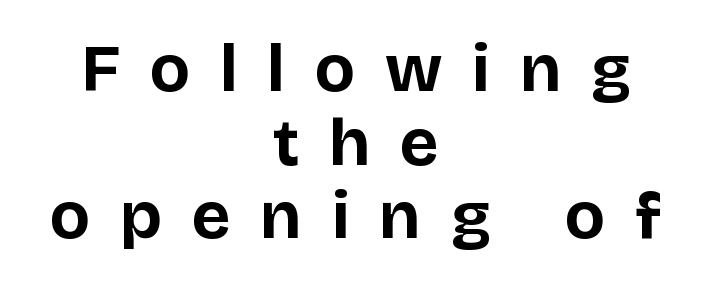
{"serif": "no", "italic": "no", "bold": "yes", "weight": "bold", "width": "normal", "stroke_contrast": "low", "x_height": "large", "monospaced": "no", "underline": "no", "align": "center", "line_spacing": "tight", "line_spacing_ratio": 1.1, "letter_spacing": "wide", "letter_spacing_em": 0.44, "glyph_px": 67}
